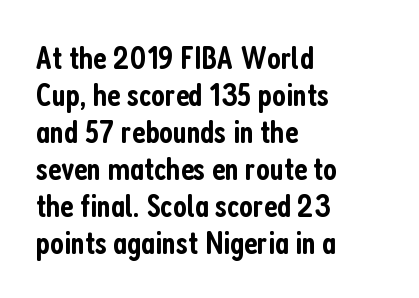
Q: Is the text bold? A: Semi-bold.
Q: Is the text italic (slanted)? A: No, it is upright.
Q: Is the typeface a serif or a sans-serif typeface? A: Sans-serif.
Q: Is the text underlined? A: No.
Q: How is the paragraph aligned? A: Left-aligned.
Q: Is the spacing between letters normal or unusually wide? A: Normal.
Q: Is the spacing between lines tight, normal or loose? A: Tight.
Q: Width (condensed, normal, or wide)? A: Condensed.
Q: Stroke contrast? A: Low.
Q: x-height? A: Medium.
Q: Monospaced? A: No.
